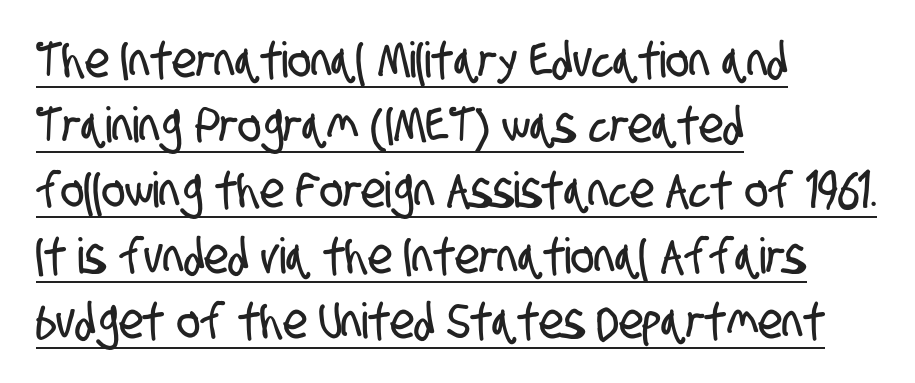
{"serif": "no", "width": "condensed", "stroke_contrast": "low", "x_height": "large", "monospaced": "no", "underline": "yes", "align": "left", "line_spacing": "normal", "line_spacing_ratio": 1.33, "letter_spacing": "normal", "letter_spacing_em": 0.0, "glyph_px": 49}
